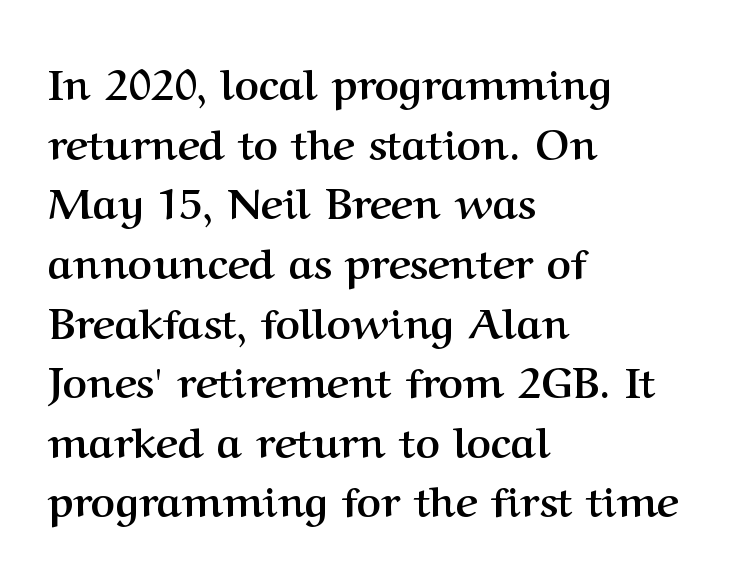
{"serif": "yes", "italic": "no", "bold": "yes", "weight": "semibold", "width": "normal", "stroke_contrast": "medium", "x_height": "medium", "monospaced": "no", "underline": "no", "align": "left", "line_spacing": "normal", "line_spacing_ratio": 1.42, "letter_spacing": "normal", "letter_spacing_em": 0.0, "glyph_px": 42}
